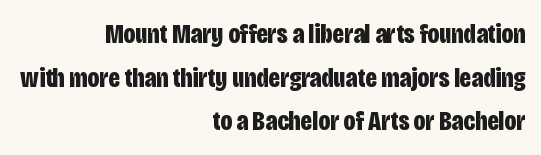
{"serif": "no", "italic": "no", "bold": "yes", "weight": "bold", "width": "condensed", "stroke_contrast": "low", "x_height": "large", "monospaced": "no", "underline": "no", "align": "right", "line_spacing": "normal", "line_spacing_ratio": 1.56, "letter_spacing": "normal", "letter_spacing_em": 0.0, "glyph_px": 28}
